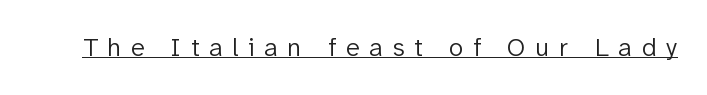
{"italic": "no", "bold": "no", "underline": "yes", "letter_spacing": "wide", "letter_spacing_em": 0.38, "glyph_px": 26}
